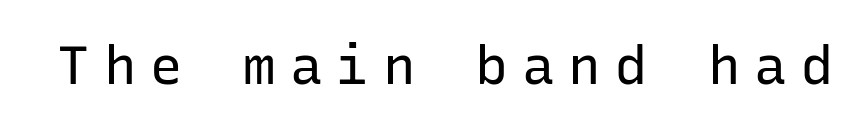
The image shows 54 px regular-weight sans-serif type, upright, monospaced; set unusually wide letter spacing (+0.26 em), not underlined; low stroke contrast and a medium x-height.
